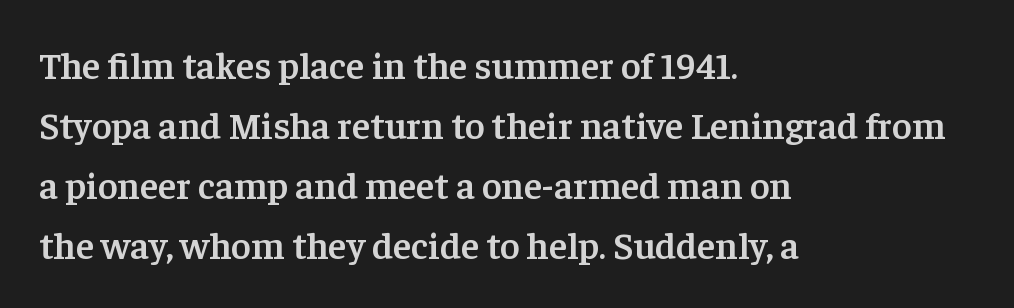
Italic: no, the glyphs are upright roman. Any mark beneath the type? The region is blank. These lines keep a tight, regular rhythm from letter to letter. Summary of weight: moderately heavy, a semibold.
